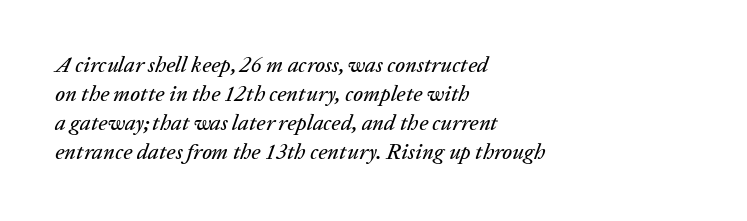
The image shows 22 px text type, italic (leaning right); set left-aligned, normal line spacing (1.32x), normal letter spacing, not underlined.
